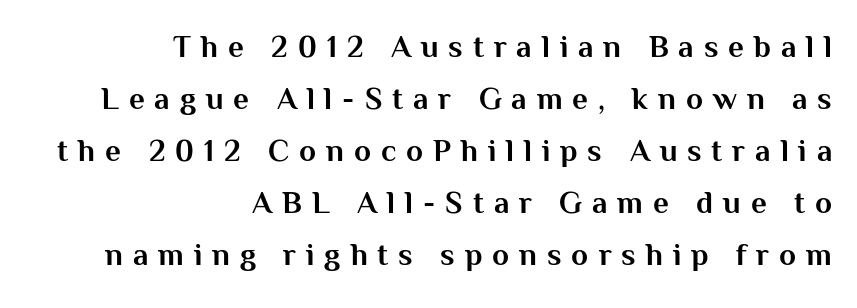
{"serif": "no", "italic": "no", "bold": "yes", "weight": "bold", "width": "normal", "stroke_contrast": "medium", "x_height": "medium", "monospaced": "no", "underline": "no", "align": "right", "line_spacing": "normal", "line_spacing_ratio": 1.68, "letter_spacing": "wide", "letter_spacing_em": 0.32, "glyph_px": 31}
